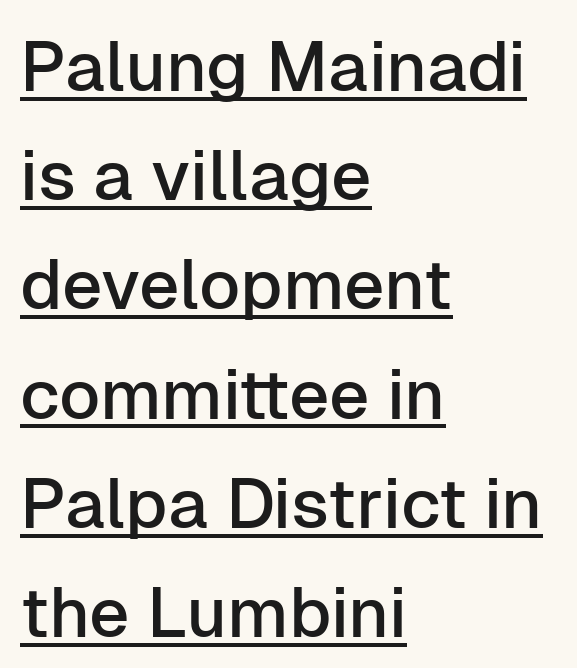
{"serif": "no", "italic": "no", "width": "normal", "stroke_contrast": "low", "x_height": "medium", "monospaced": "no", "underline": "yes", "align": "left", "line_spacing": "normal", "line_spacing_ratio": 1.56, "letter_spacing": "normal", "letter_spacing_em": 0.0, "glyph_px": 70}
